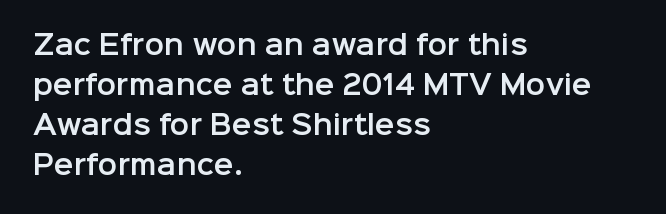
{"italic": "no", "underline": "no", "align": "left", "line_spacing": "normal", "line_spacing_ratio": 1.54, "letter_spacing": "normal", "letter_spacing_em": 0.0, "glyph_px": 26}
